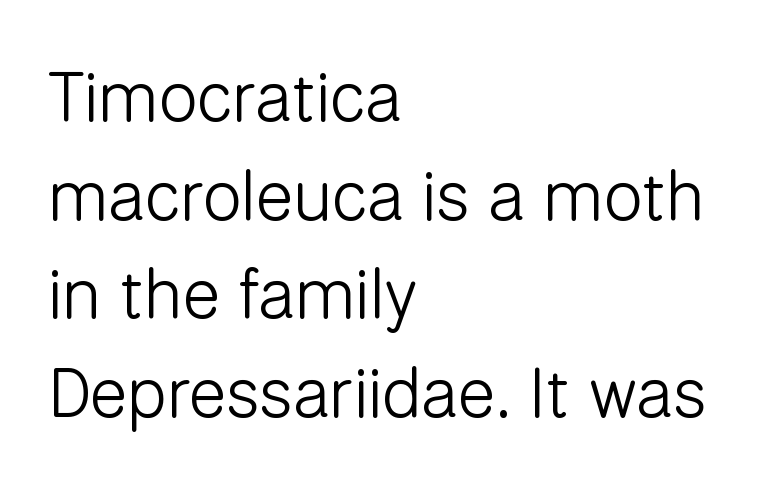
Each new line begins a customary step beneath the previous one. Ink coverage per letter is moderate at most. Do the letters lean? They stand straight. These lines are rendered in a variable-pitch font. The passage is arranged the way most books set body copy — flush left. No extra tracking has been applied to these lines.
